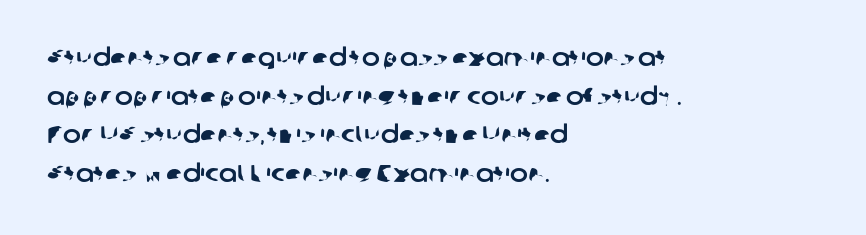
Q: Is the text underlined? A: No.
Q: How is the paragraph aligned? A: Left-aligned.
Q: Is the spacing between letters normal or unusually wide? A: Normal.
Q: Is the spacing between lines tight, normal or loose? A: Normal.
